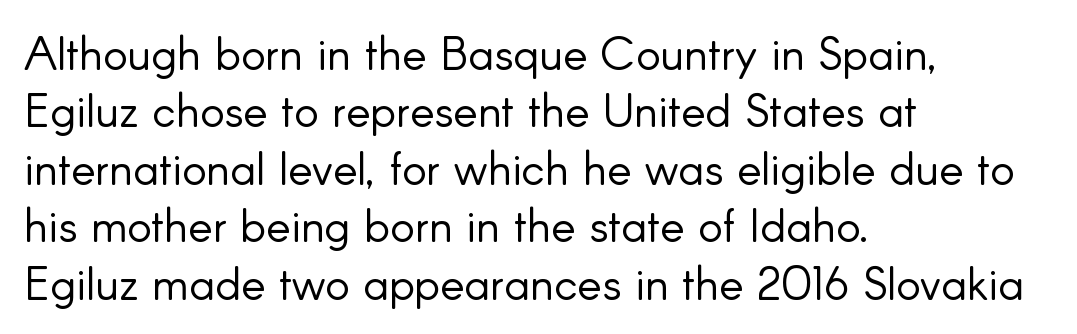
These glyphs show unthickened strokes, regular width or finer. This rendering uses left alignment, leaving the right contour irregular. Vertical strokes here are truly vertical. The string is rendered with underlining switched off. The tracking reads as untouched default to a designer's eye.
